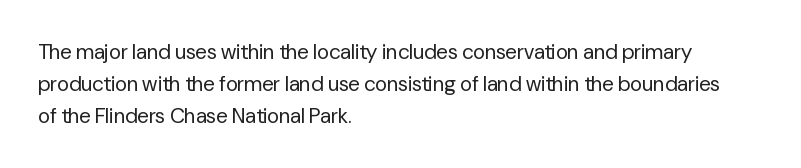
Q: Is the text bold? A: No.
Q: Is the text italic (slanted)? A: No, it is upright.
Q: Is the text underlined? A: No.
Q: How is the paragraph aligned? A: Left-aligned.
Q: Is the spacing between letters normal or unusually wide? A: Normal.
Q: Is the spacing between lines tight, normal or loose? A: Normal.
